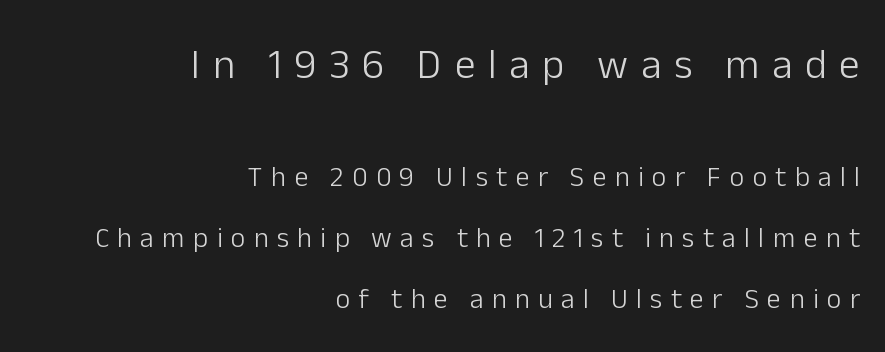
Posture: vertical. These lines are set flush right with a ragged left edge. You could fit nearly another row in the gap between these rows. The glyphs are unaccompanied by any horizontal stroke below them. Note: no serifs on the glyphs.
